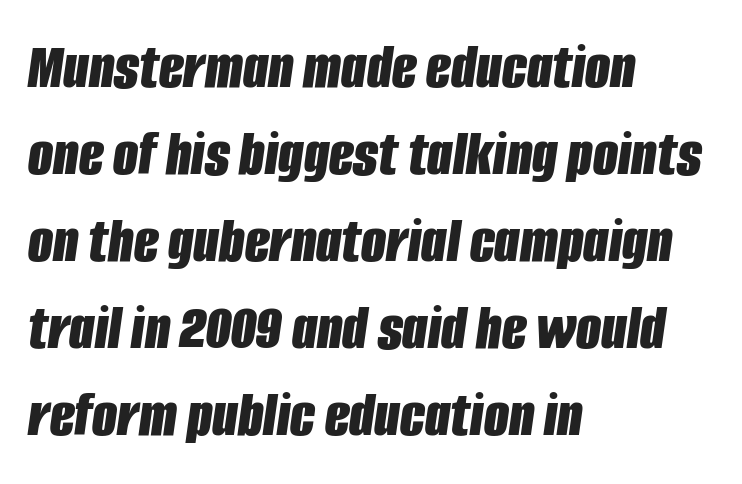
{"italic": "yes", "lean": "right", "slant_degrees": 8, "bold": "yes", "weight": "bold", "width": "condensed", "stroke_contrast": "low", "x_height": "large", "monospaced": "no", "underline": "no", "align": "left", "line_spacing": "normal", "line_spacing_ratio": 1.34, "letter_spacing": "normal", "letter_spacing_em": 0.0, "glyph_px": 65}
